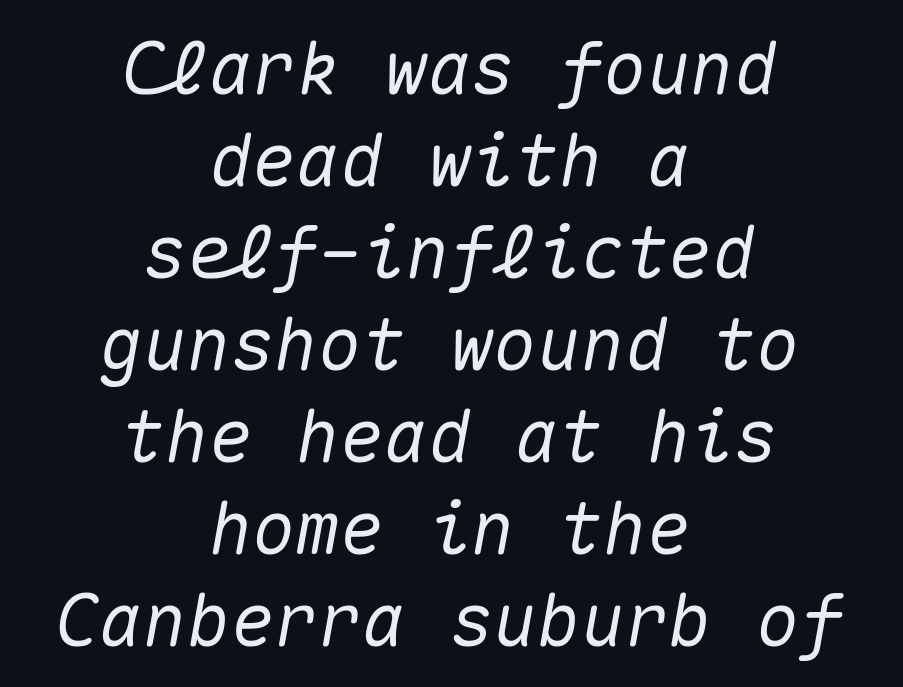
{"italic": "yes", "lean": "right", "slant_degrees": 10, "width": "normal", "stroke_contrast": "medium", "x_height": "medium", "monospaced": "yes", "underline": "no", "align": "center", "line_spacing": "normal", "line_spacing_ratio": 1.26, "letter_spacing": "normal", "letter_spacing_em": 0.0, "glyph_px": 73}
